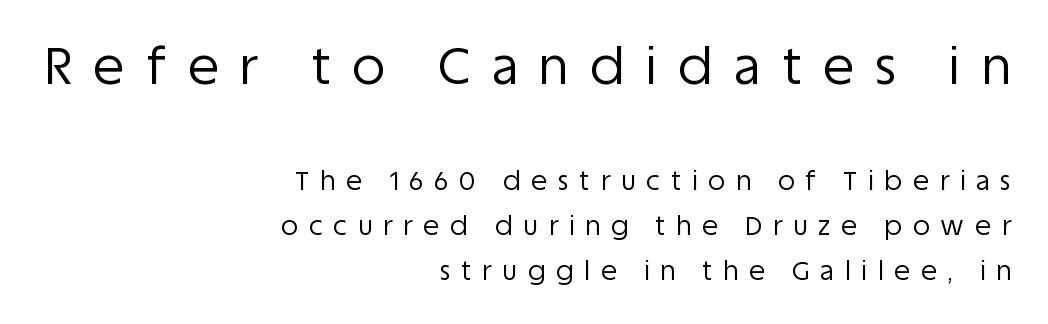
The image shows 51 px regular-weight sans-serif type, upright; set right-aligned, line spacing 1.73x, unusually wide letter spacing (+0.42 em), not underlined; the first (top) block is 1.96x larger; low stroke contrast and a large x-height.
